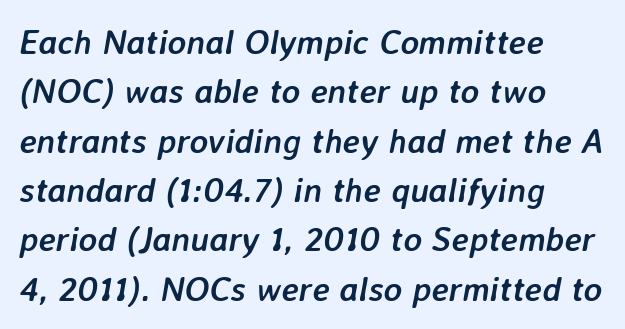
Q: Is the text bold? A: Yes.
Q: Is the text italic (slanted)? A: Yes, it leans right by about 7 degrees.
Q: Is the text underlined? A: No.
Q: How is the paragraph aligned? A: Left-aligned.
Q: Is the spacing between letters normal or unusually wide? A: Normal.
Q: Is the spacing between lines tight, normal or loose? A: Normal.
Q: Width (condensed, normal, or wide)? A: Normal.
Q: Stroke contrast? A: Low.
Q: x-height? A: Medium.
Q: Monospaced? A: No.
